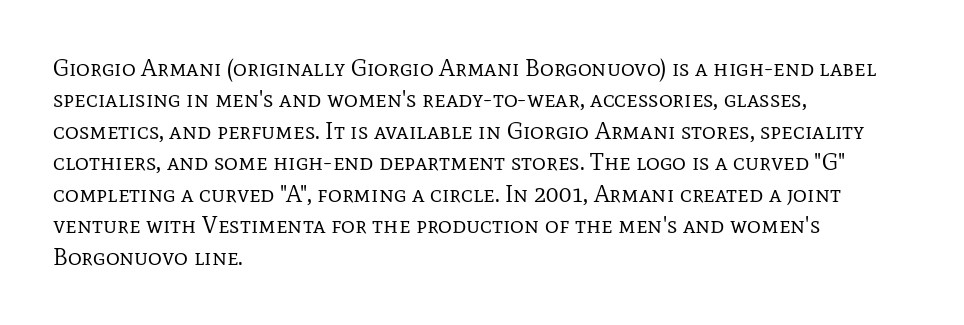
The image shows 24 px text type, upright; set left-aligned, normal line spacing (1.31x), normal letter spacing, not underlined.
